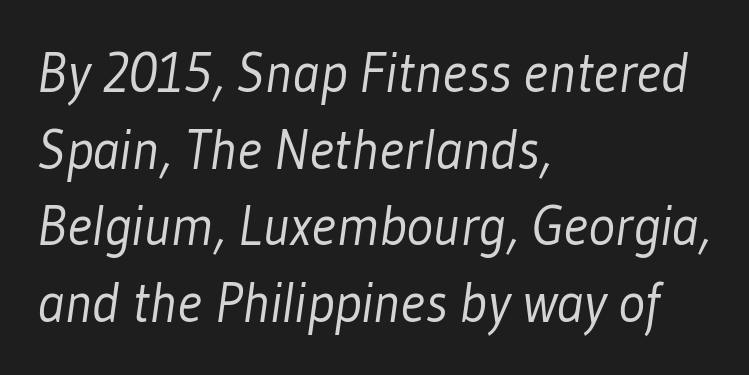
This sample uses plain, unmodified letter spacing. This sample keeps an unexceptional amount of space between lines. The weight tops out at a normal text grade. Lines of text with bare space underneath. Think of a printed novel: that variable character pitch is what you see here.
